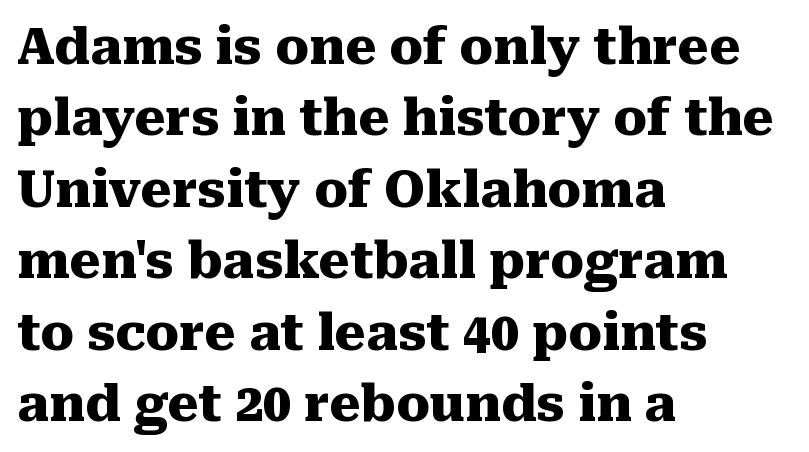
The image shows 50 px heavy serif type, upright; set left-aligned, normal line spacing (1.43x), normal letter spacing, not underlined; medium stroke contrast and a medium x-height.
